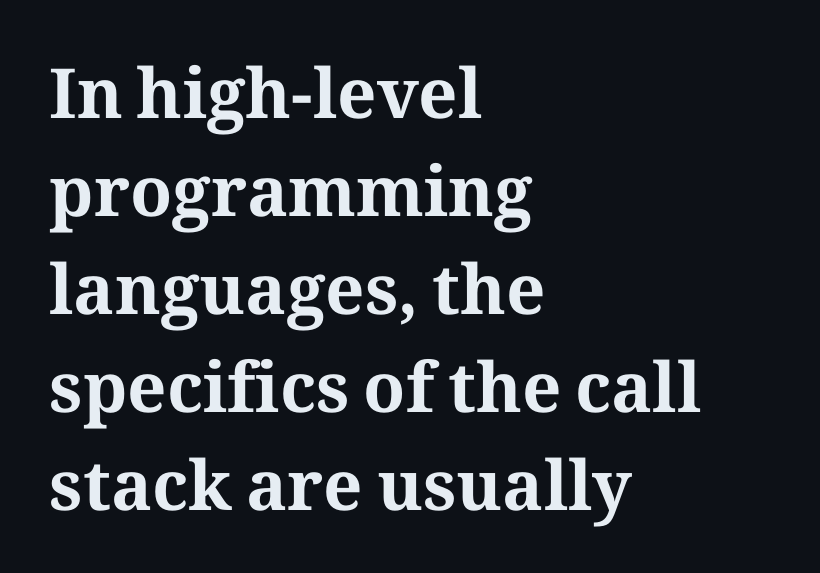
The image shows 69 px bold serif type, upright; set left-aligned, normal line spacing (1.42x), normal letter spacing, not underlined; medium stroke contrast and a medium x-height.
